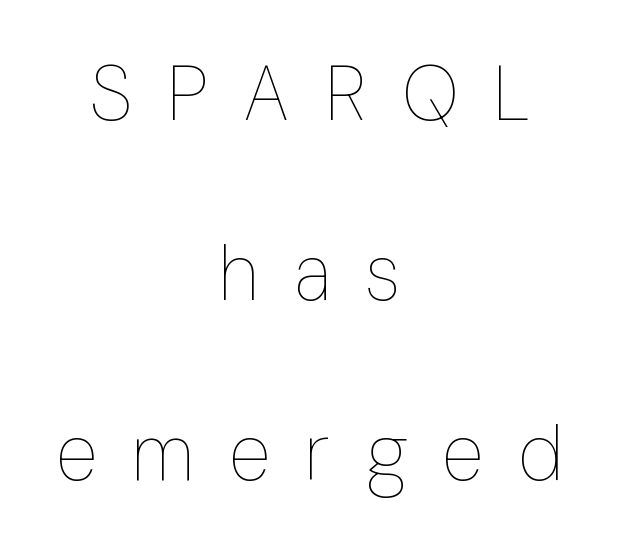
Posture: upright roman. The face used here is rendered with a markedly widened letterfit. If you measured baseline to baseline, you'd find a long distance. Weight: in the light-to-regular range. A bare baseline throughout the passage. Notice how the passage keeps no hard edge, just a central spine.
